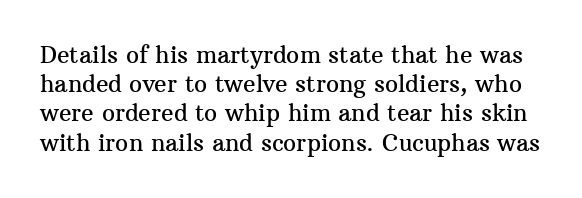
{"italic": "no", "underline": "no", "line_spacing": "normal", "line_spacing_ratio": 1.27, "letter_spacing": "normal", "letter_spacing_em": 0.0, "glyph_px": 23}
